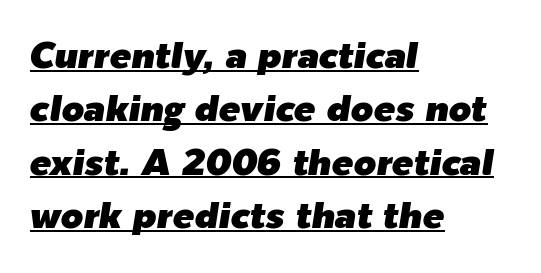
{"italic": "yes", "lean": "right", "slant_degrees": 9, "width": "normal", "stroke_contrast": "low", "x_height": "medium", "monospaced": "no", "underline": "yes", "align": "left", "line_spacing": "normal", "line_spacing_ratio": 1.48, "letter_spacing": "normal", "letter_spacing_em": 0.0, "glyph_px": 36}
